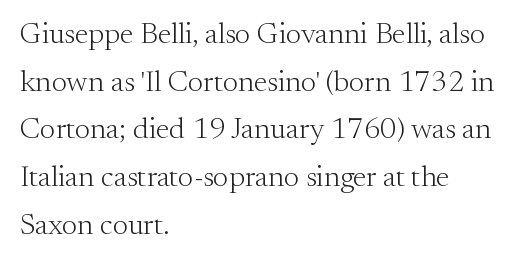
The image shows 30 px light serif type, upright; set left-aligned, normal line spacing (1.59x), normal letter spacing, not underlined; medium stroke contrast and a small x-height.
